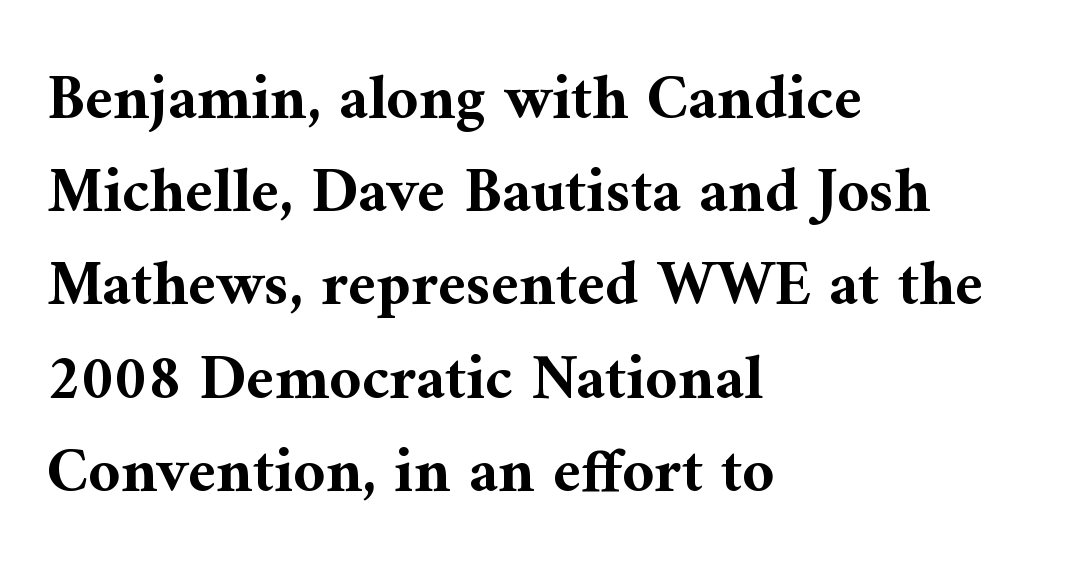
{"serif": "yes", "italic": "no", "bold": "yes", "weight": "bold", "width": "normal", "stroke_contrast": "medium", "x_height": "medium", "monospaced": "no", "underline": "no", "align": "left", "line_spacing": "normal", "line_spacing_ratio": 1.48, "letter_spacing": "normal", "letter_spacing_em": 0.0, "glyph_px": 63}
